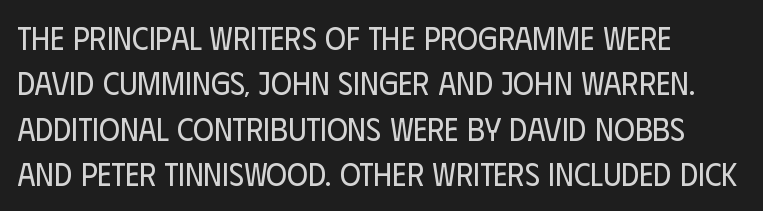
Q: Is the text bold? A: No.
Q: Is the text italic (slanted)? A: No, it is upright.
Q: Is the typeface a serif or a sans-serif typeface? A: Sans-serif.
Q: Is the text underlined? A: No.
Q: How is the paragraph aligned? A: Left-aligned.
Q: Is the spacing between letters normal or unusually wide? A: Normal.
Q: Is the spacing between lines tight, normal or loose? A: Normal.
Q: Width (condensed, normal, or wide)? A: Condensed.
Q: Stroke contrast? A: Low.
Q: x-height? A: Large.
Q: Monospaced? A: No.
